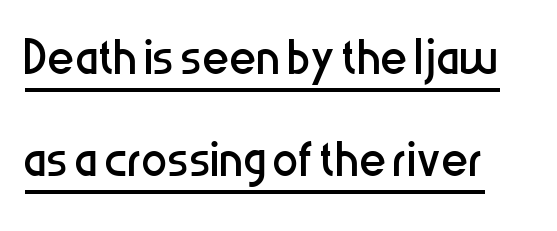
The weight tops out at a normal text grade. Vertical spacing — default. The passage shown is underscored from start to finish. Varying glyph widths throughout — classic text-font behaviour. Unlike italic type, these characters show no tilt at all. The letters sit at their default tracking, neither squeezed nor spread.
